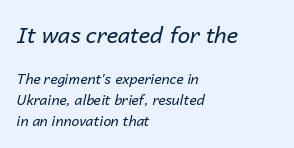
Anything drawn beneath the words? Only blank space. No extra ink here — the face is not bold. Larger block? The one above; the one below is distinctly smaller. Nothing unusual about the tracking: characters are spaced as the font intends. Vertical spacing — default. Casual observation: everything's shoved over to the left.
